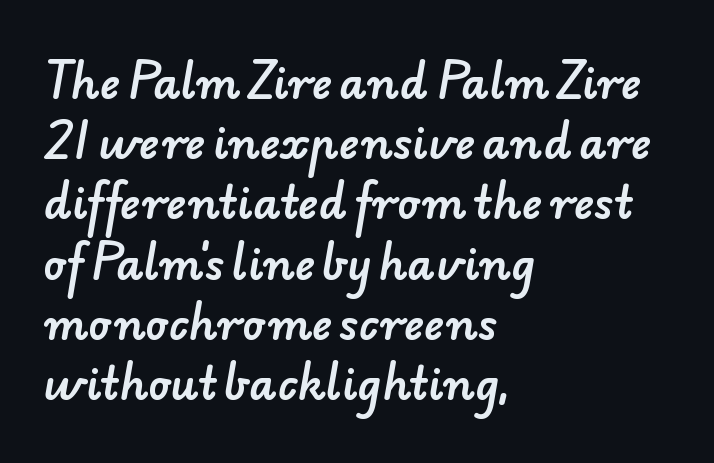
Q: Is the typeface a serif or a sans-serif typeface? A: Sans-serif.
Q: Is the text underlined? A: No.
Q: How is the paragraph aligned? A: Left-aligned.
Q: Is the spacing between letters normal or unusually wide? A: Normal.
Q: Is the spacing between lines tight, normal or loose? A: Normal.
Q: Width (condensed, normal, or wide)? A: Normal.
Q: Stroke contrast? A: Low.
Q: x-height? A: Small.
Q: Monospaced? A: No.
